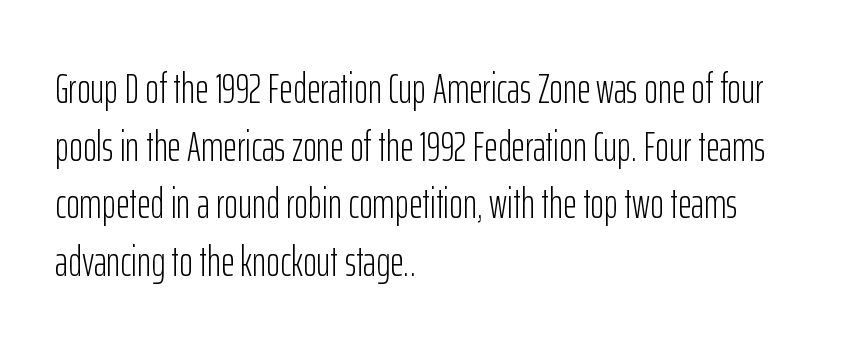
The image shows 42 px light, condensed sans-serif type, upright; set left-aligned, normal line spacing (1.37x), normal letter spacing, not underlined; low stroke contrast and a medium x-height.
